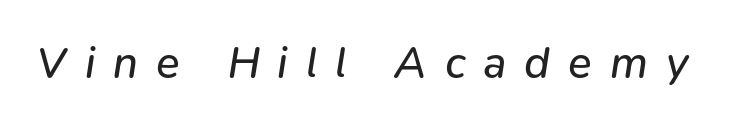
Q: Is the text bold? A: No.
Q: Is the text italic (slanted)? A: Yes, it leans right by about 9 degrees.
Q: Is the text underlined? A: No.
Q: Is the spacing between letters normal or unusually wide? A: Unusually wide.
Q: Width (condensed, normal, or wide)? A: Normal.
Q: Stroke contrast? A: Low.
Q: x-height? A: Medium.
Q: Monospaced? A: No.
